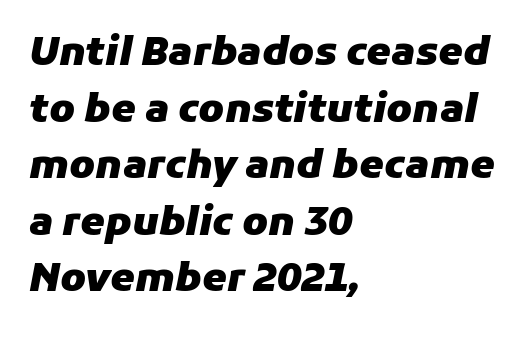
The image shows 39 px heavy type, italic (leaning right); set left-aligned, normal line spacing (1.45x), normal letter spacing, not underlined; low stroke contrast and a medium x-height.
